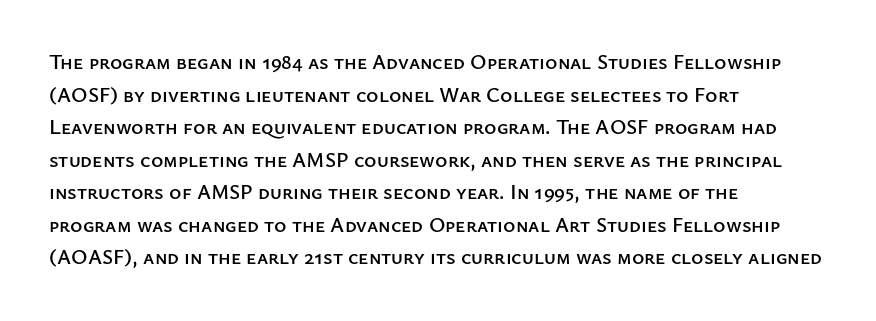
The line-height multiplier appears to be the usual default. Posture: straight, roman, zero tilt. This sample uses plain, unmodified letter spacing. No word sits above an underline.
